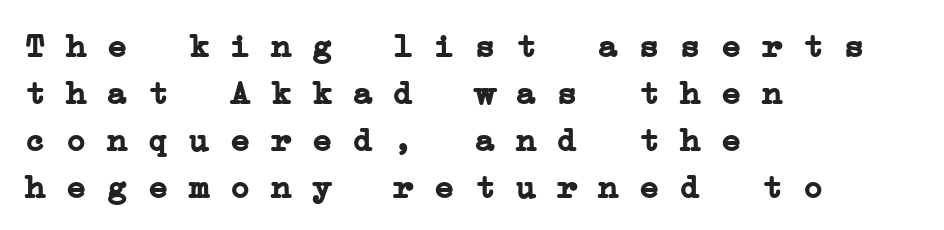
{"serif": "yes", "bold": "yes", "weight": "semibold", "width": "wide", "stroke_contrast": "low", "x_height": "medium", "monospaced": "yes", "underline": "no", "align": "left", "line_spacing": "normal", "line_spacing_ratio": 1.38, "letter_spacing": "normal", "letter_spacing_em": 0.0, "glyph_px": 34}
